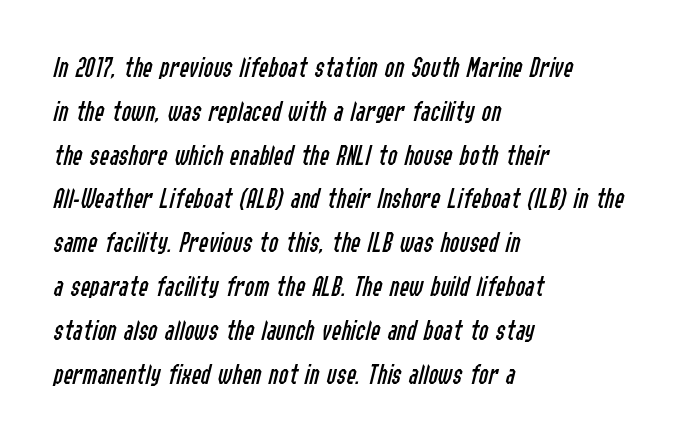
Caption: face not bold, strokes unweighted. There is no visible air inserted between adjacent glyphs. If you measured baseline to baseline, you'd find a middling distance. The face used here is proportionally spaced, like ordinary book or web type.
